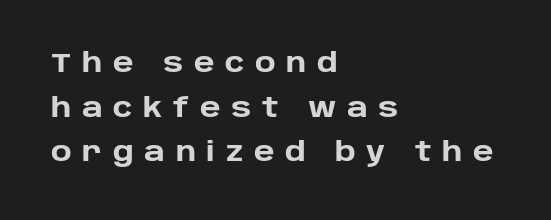
What weight is shown? A full bold with thick strokes. Substantial extra tracking has been applied to these lines. The passage shown is not underscored anywhere. Ordinary non-slanted type is in use. The lines in this sample share a left origin and differ only in where they stop.
